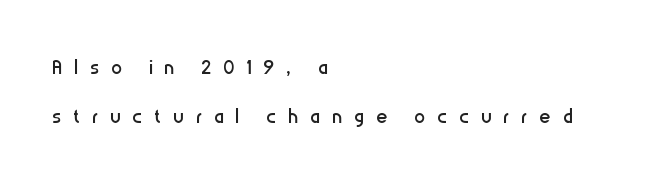
{"italic": "no", "bold": "no", "underline": "no", "align": "left", "line_spacing_ratio": 1.83, "letter_spacing": "wide", "letter_spacing_em": 0.45, "glyph_px": 27}
